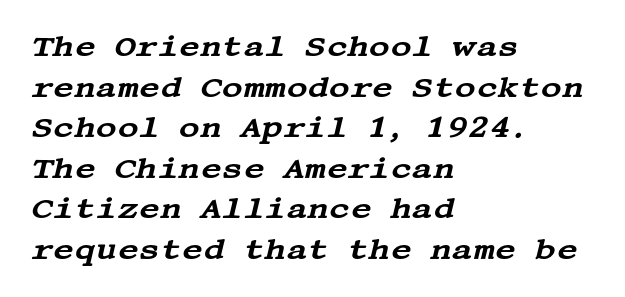
The image shows 29 px wide serif type, italic (leaning right); set left-aligned, normal line spacing (1.4x), normal letter spacing, not underlined; medium stroke contrast and a large x-height.
